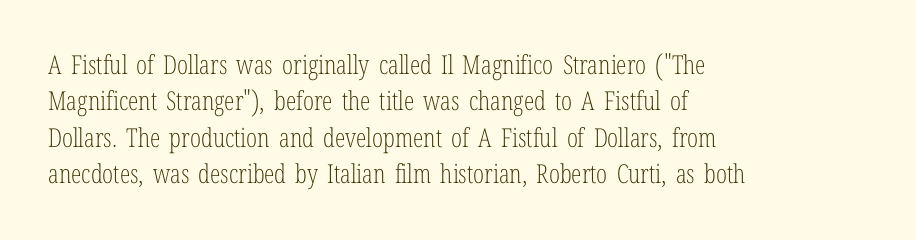
Q: Is the text bold? A: No.
Q: Is the text italic (slanted)? A: No, it is upright.
Q: Is the text underlined? A: No.
Q: How is the paragraph aligned? A: Left-aligned.
Q: Is the spacing between letters normal or unusually wide? A: Normal.
Q: Is the spacing between lines tight, normal or loose? A: Normal.
